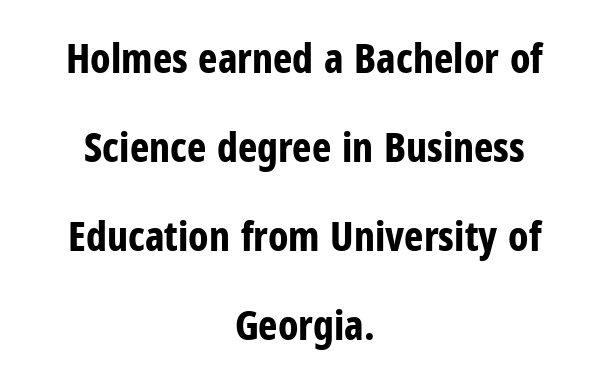
{"serif": "no", "italic": "no", "bold": "yes", "weight": "bold", "width": "condensed", "stroke_contrast": "low", "x_height": "medium", "monospaced": "no", "underline": "no", "align": "center", "line_spacing": "loose", "line_spacing_ratio": 2.17, "letter_spacing": "normal", "letter_spacing_em": 0.0, "glyph_px": 41}
